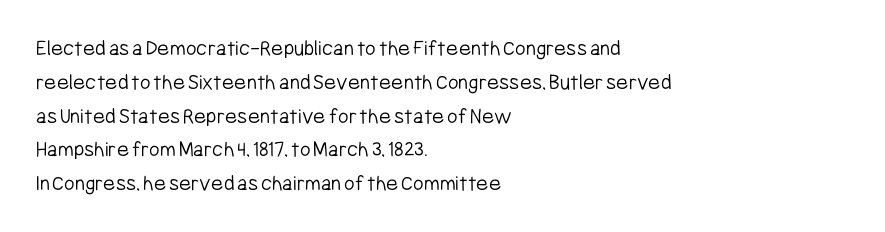
The image shows 23 px text type, upright; set left-aligned, normal line spacing (1.47x), normal letter spacing, not underlined.
